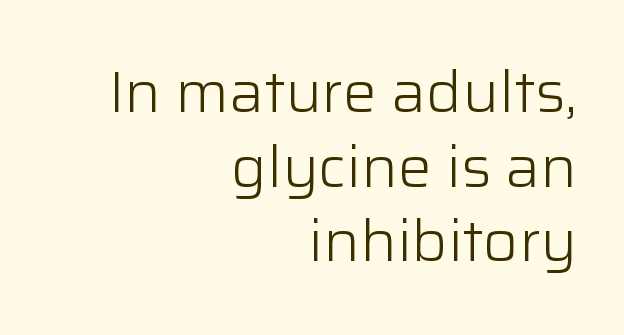
{"serif": "no", "italic": "no", "bold": "no", "weight": "light", "width": "normal", "stroke_contrast": "low", "x_height": "medium", "monospaced": "no", "underline": "no", "align": "right", "line_spacing": "normal", "line_spacing_ratio": 1.31, "letter_spacing": "normal", "letter_spacing_em": 0.0, "glyph_px": 57}
